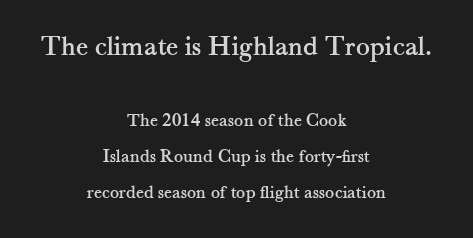
The image shows 29 px serif type, upright; set centered, loose line spacing (1.91x), normal letter spacing, not underlined; the first (top) block is 1.53x larger; medium stroke contrast and a small x-height.
